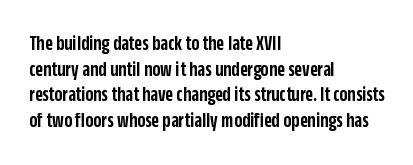
Nobody drew a line under any word here. The letters stand straight up with perfectly vertical stems. Emphasis by weight is partial: semibold. Nobody touched the tracking dial on this one. Compared with a centered layout, this one pins lines to the left instead.
